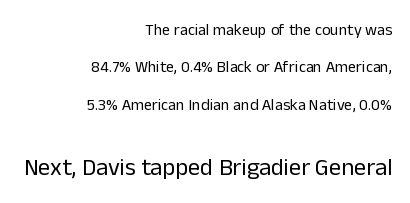
Q: Is the text bold? A: No.
Q: Is the text italic (slanted)? A: No, it is upright.
Q: Is the text underlined? A: No.
Q: How is the paragraph aligned? A: Right-aligned.
Q: Is the spacing between letters normal or unusually wide? A: Normal.
Q: Is the spacing between lines tight, normal or loose? A: Loose.
Q: Which block of text is set in a larger size, the first (top) or the second (bottom)? A: The second (bottom) one.
